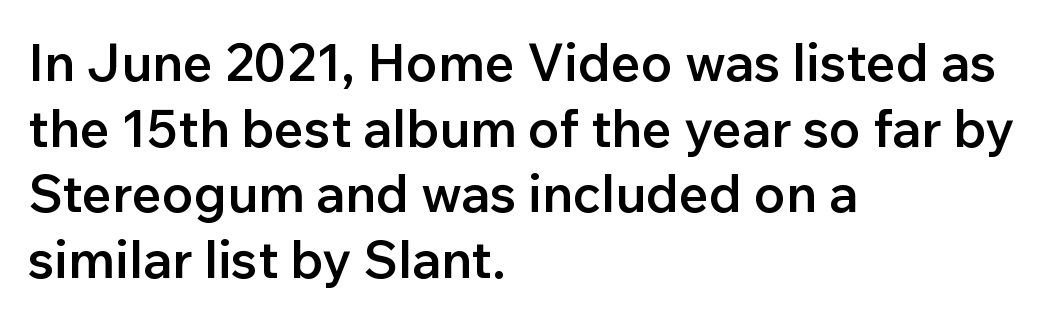
Q: Is the text bold? A: Semi-bold.
Q: Is the text italic (slanted)? A: No, it is upright.
Q: Is the typeface a serif or a sans-serif typeface? A: Sans-serif.
Q: Is the text underlined? A: No.
Q: How is the paragraph aligned? A: Left-aligned.
Q: Is the spacing between letters normal or unusually wide? A: Normal.
Q: Is the spacing between lines tight, normal or loose? A: Normal.
Q: Width (condensed, normal, or wide)? A: Normal.
Q: Stroke contrast? A: Low.
Q: x-height? A: Medium.
Q: Monospaced? A: No.
